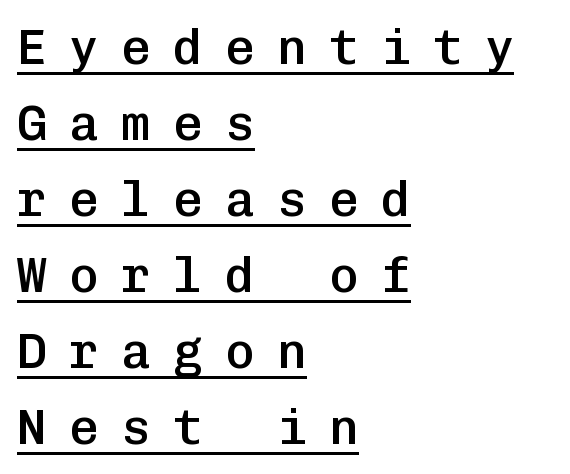
{"serif": "no", "italic": "no", "bold": "semi", "weight": "semibold", "width": "normal", "stroke_contrast": "low", "x_height": "medium", "monospaced": "yes", "underline": "yes", "align": "left", "line_spacing": "normal", "line_spacing_ratio": 1.55, "letter_spacing": "wide", "letter_spacing_em": 0.46, "glyph_px": 49}
